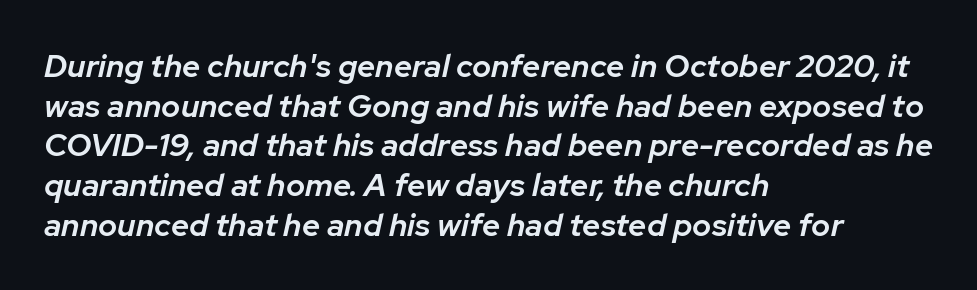
{"italic": "yes", "lean": "right", "slant_degrees": 12, "bold": "semi", "weight": "semibold", "width": "normal", "stroke_contrast": "low", "x_height": "medium", "monospaced": "no", "underline": "no", "align": "left", "line_spacing_ratio": 1.24, "letter_spacing": "normal", "letter_spacing_em": 0.0, "glyph_px": 32}
